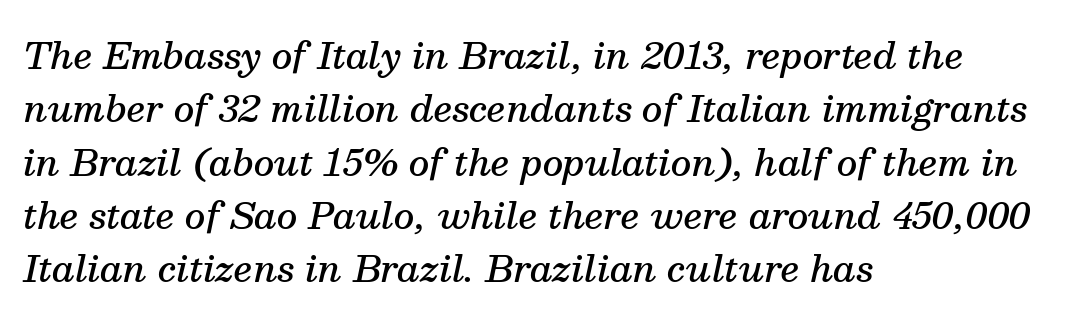
Q: Is the text bold? A: Semi-bold.
Q: Is the text italic (slanted)? A: Yes, it leans right by about 13 degrees.
Q: Is the typeface a serif or a sans-serif typeface? A: Serif.
Q: Is the text underlined? A: No.
Q: How is the paragraph aligned? A: Left-aligned.
Q: Is the spacing between letters normal or unusually wide? A: Normal.
Q: Is the spacing between lines tight, normal or loose? A: Normal.
Q: Width (condensed, normal, or wide)? A: Normal.
Q: Stroke contrast? A: Medium.
Q: x-height? A: Medium.
Q: Monospaced? A: No.
